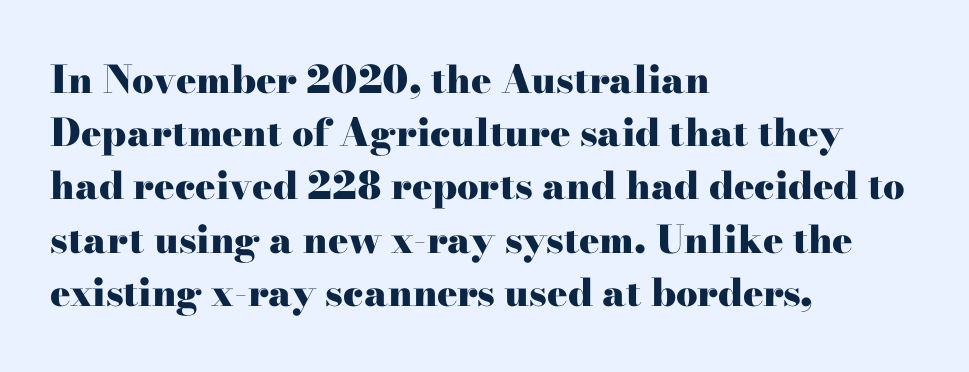
The image shows 38 px heavy, wide serif type, upright; set left-aligned, normal line spacing (1.4x), normal letter spacing, not underlined; high stroke contrast and a small x-height.
